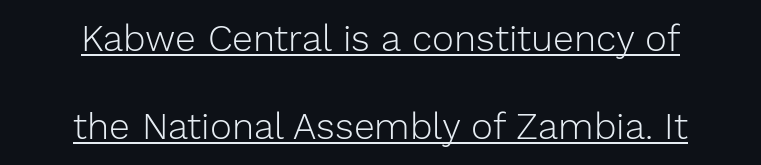
{"serif": "no", "italic": "no", "bold": "no", "weight": "light", "width": "normal", "stroke_contrast": "low", "x_height": "medium", "monospaced": "no", "underline": "yes", "align": "center", "line_spacing": "loose", "line_spacing_ratio": 2.38, "letter_spacing": "normal", "letter_spacing_em": 0.0, "glyph_px": 37}
